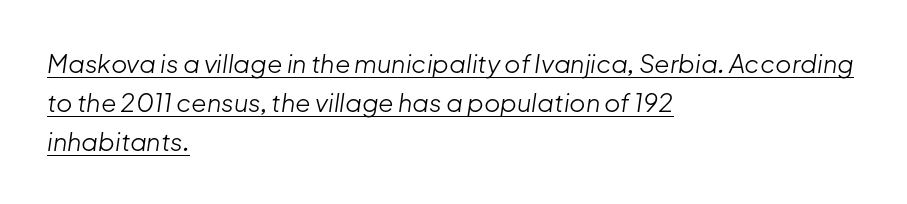
Q: Is the text bold? A: No.
Q: Is the text italic (slanted)? A: Yes, it leans right by about 8 degrees.
Q: Is the text underlined? A: Yes.
Q: How is the paragraph aligned? A: Left-aligned.
Q: Is the spacing between letters normal or unusually wide? A: Normal.
Q: Is the spacing between lines tight, normal or loose? A: Normal.
